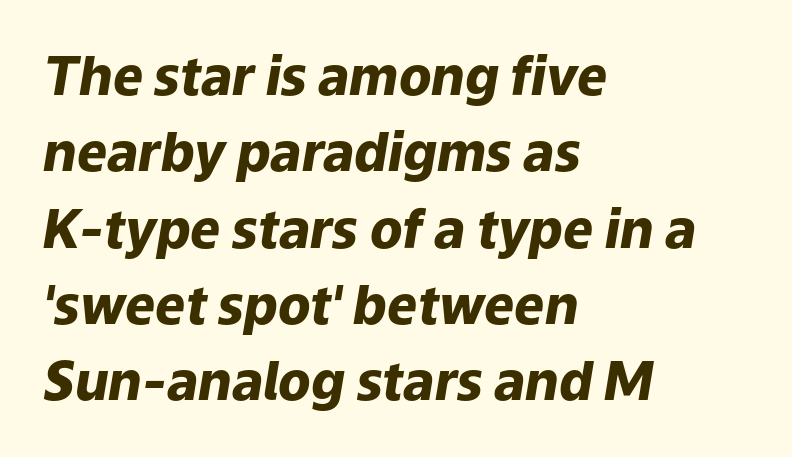
{"italic": "yes", "lean": "right", "slant_degrees": 9, "bold": "yes", "weight": "heavy", "width": "normal", "stroke_contrast": "low", "x_height": "medium", "monospaced": "no", "underline": "no", "align": "left", "line_spacing": "normal", "line_spacing_ratio": 1.44, "letter_spacing": "normal", "letter_spacing_em": 0.0, "glyph_px": 53}
